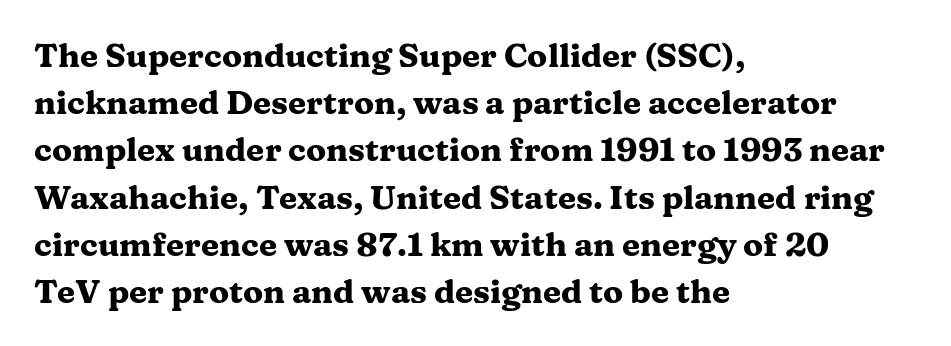
Q: Is the text bold? A: Yes.
Q: Is the text italic (slanted)? A: No, it is upright.
Q: Is the typeface a serif or a sans-serif typeface? A: Serif.
Q: Is the text underlined? A: No.
Q: How is the paragraph aligned? A: Left-aligned.
Q: Is the spacing between letters normal or unusually wide? A: Normal.
Q: Is the spacing between lines tight, normal or loose? A: Normal.
Q: Width (condensed, normal, or wide)? A: Wide.
Q: Stroke contrast? A: Medium.
Q: x-height? A: Medium.
Q: Monospaced? A: No.
